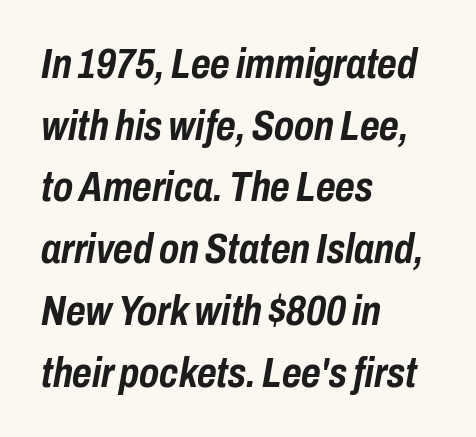
Q: Is the text bold? A: Yes.
Q: Is the text italic (slanted)? A: Yes, it leans right by about 10 degrees.
Q: Is the text underlined? A: No.
Q: How is the paragraph aligned? A: Left-aligned.
Q: Is the spacing between letters normal or unusually wide? A: Normal.
Q: Is the spacing between lines tight, normal or loose? A: Normal.
Q: Width (condensed, normal, or wide)? A: Condensed.
Q: Stroke contrast? A: Low.
Q: x-height? A: Medium.
Q: Monospaced? A: No.
